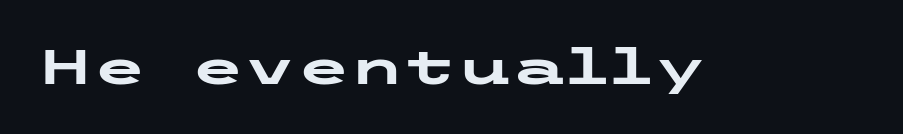
The strokes are fattened all the way to bold. The specimen omits any rule beneath the text block's lines. This rendering employs a face without finishing strokes, i.e., a sans-serif. The rendering keeps characters at their native spacing.
